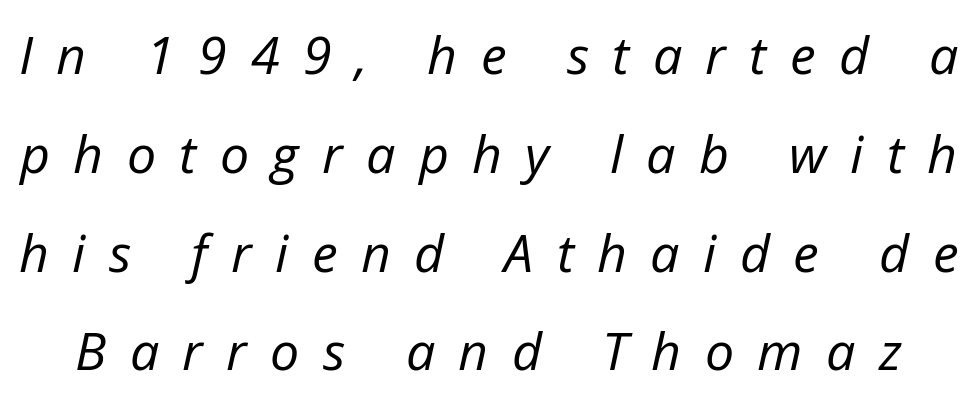
Q: Is the text bold? A: No.
Q: Is the text italic (slanted)? A: Yes, it leans right by about 12 degrees.
Q: Is the text underlined? A: No.
Q: Is the spacing between letters normal or unusually wide? A: Unusually wide.
Q: Is the spacing between lines tight, normal or loose? A: Loose.
Q: Width (condensed, normal, or wide)? A: Normal.
Q: Stroke contrast? A: Low.
Q: x-height? A: Medium.
Q: Monospaced? A: No.
